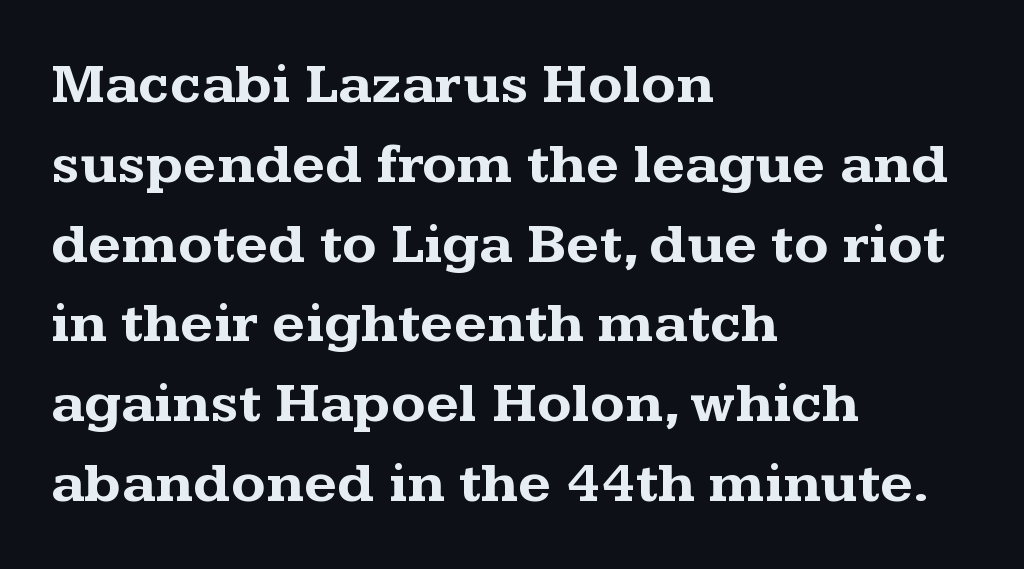
{"serif": "yes", "italic": "no", "bold": "yes", "weight": "bold", "width": "wide", "stroke_contrast": "medium", "x_height": "medium", "monospaced": "no", "underline": "no", "align": "left", "line_spacing": "normal", "line_spacing_ratio": 1.4, "letter_spacing": "normal", "letter_spacing_em": 0.0, "glyph_px": 57}
